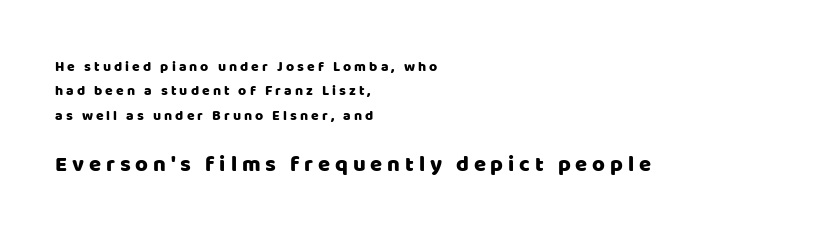
The image shows 22 px text type, upright; set left-aligned, line spacing 1.75x, unusually wide letter spacing (+0.22 em), not underlined; the second (bottom) block is 1.57x larger.
